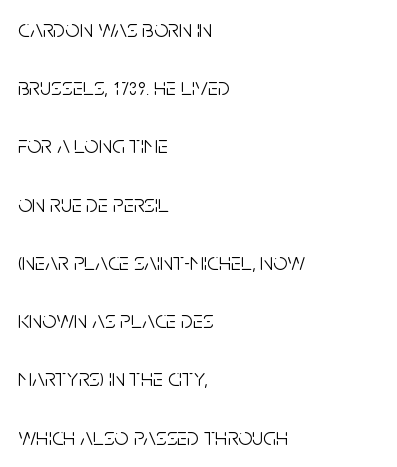
The line texture is even and compact thanks to regular tracking. Tall strokes in this sample are plumb rather than angled. Leading is clearly above the norm, producing a sparse column. Any mark beneath the type? The region is blank. A quiet, ordinary-to-light weight characterises the typeface.
